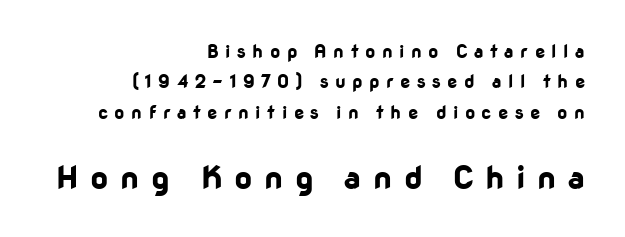
Here the designer chose a conventional face with non-uniform glyph widths. Every letter is thick-stroked: bold, no question. Observe the absence of serifs on each vertical stroke in this sample. Summary of vertical rhythm: regular, with standard interline spacing.
